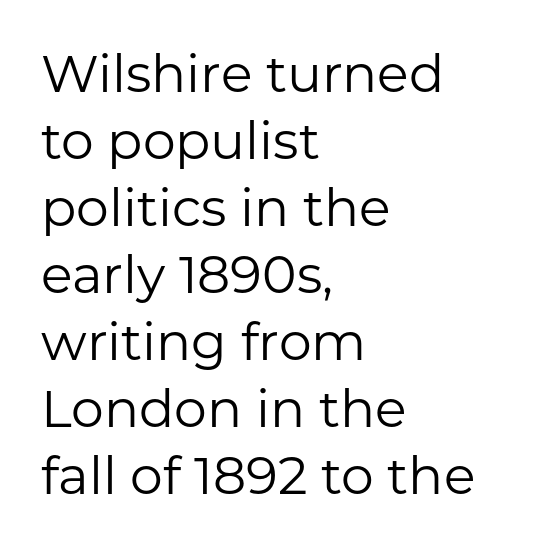
Quick note: not italic, upright. Stem width sits at or under what a default text font uses. Typographically, this falls in the sans-serif category. This rendering features lettering with no underline. What's the leading like? Ordinary, nothing unusual. Each letter keeps its own natural width here, so spacing adapts to shape.
